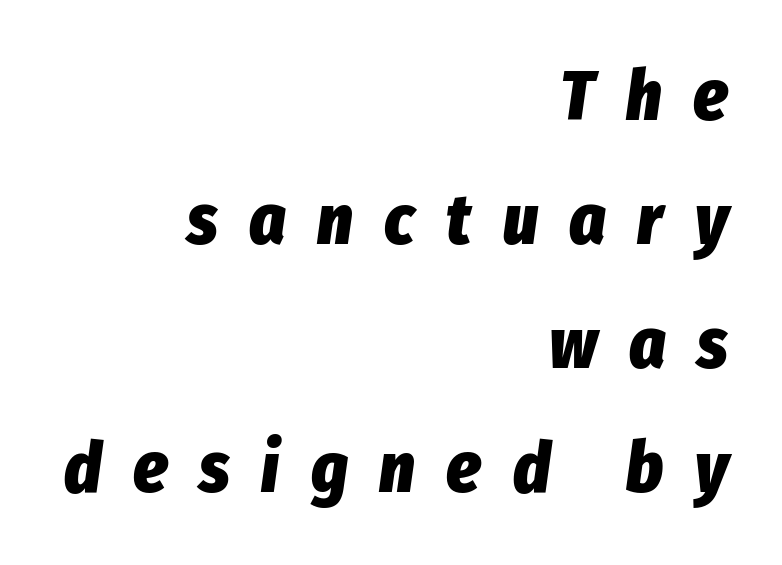
{"italic": "yes", "lean": "right", "slant_degrees": 8, "bold": "yes", "weight": "heavy", "width": "condensed", "stroke_contrast": "low", "x_height": "medium", "monospaced": "no", "underline": "no", "align": "right", "line_spacing_ratio": 1.77, "letter_spacing": "wide", "letter_spacing_em": 0.45, "glyph_px": 70}
